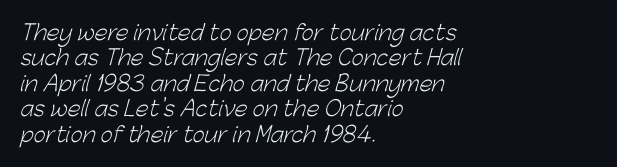
Q: Is the text bold? A: No.
Q: Is the text underlined? A: No.
Q: How is the paragraph aligned? A: Left-aligned.
Q: Is the spacing between letters normal or unusually wide? A: Normal.
